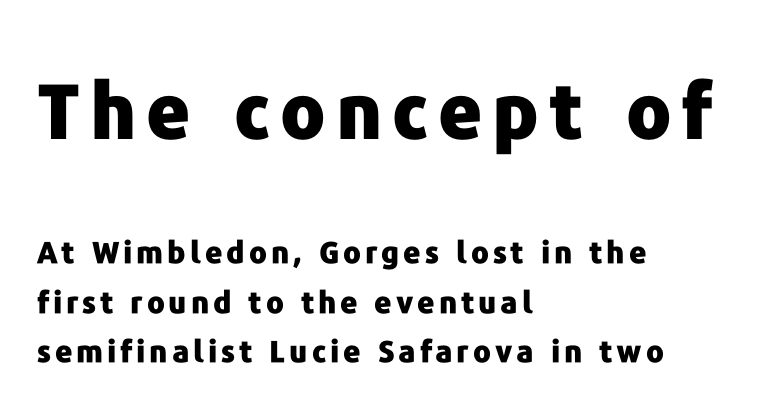
The image shows 76 px heavy sans-serif type, upright; set left-aligned, normal line spacing (1.65x), not underlined; the first (top) block is 2.53x larger; low stroke contrast and a medium x-height.
